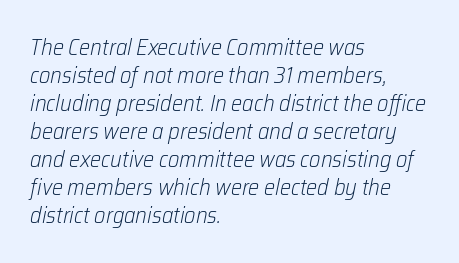
The image shows 22 px text type, italic (leaning right); set left-aligned, normal line spacing (1.27x), normal letter spacing, not underlined.
